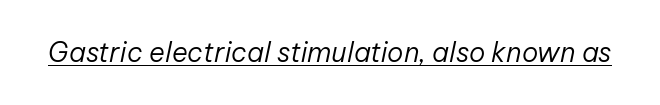
Rendered with sloped, italic letterforms. On a weight scale, this lands at 450 or below. The passage shown is underscored from start to finish. Does extra space separate the letters? No, they use regular spacing.
